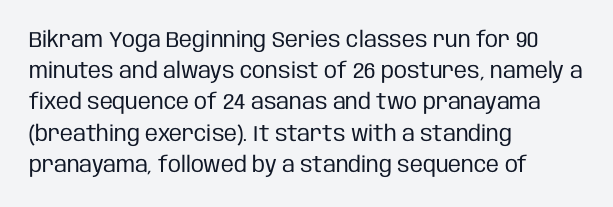
The image shows 22 px text type, upright; set left-aligned, normal line spacing (1.42x), normal letter spacing, not underlined.
